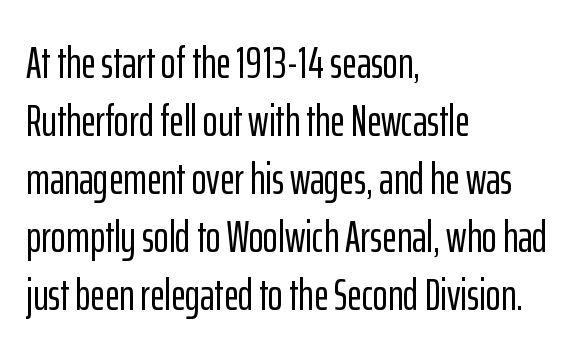
{"serif": "no", "italic": "no", "width": "condensed", "stroke_contrast": "low", "x_height": "medium", "monospaced": "no", "underline": "no", "align": "left", "line_spacing": "normal", "line_spacing_ratio": 1.29, "letter_spacing": "normal", "letter_spacing_em": 0.0, "glyph_px": 45}
